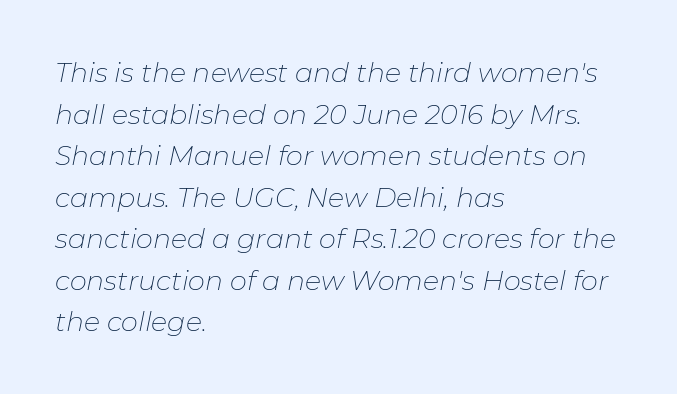
The image shows 27 px text type, italic (leaning right); set left-aligned, normal line spacing (1.54x), normal letter spacing, not underlined.
